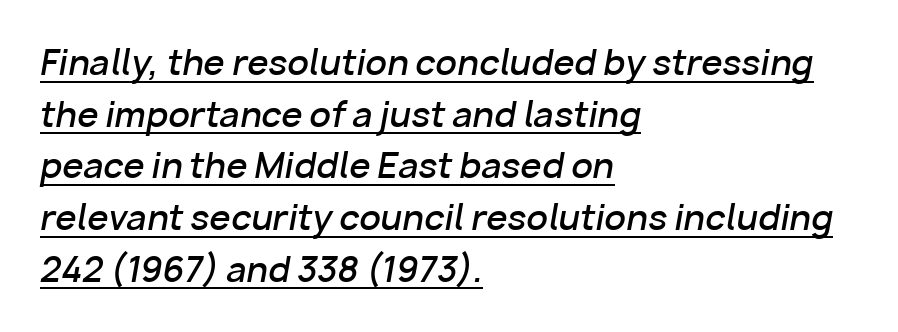
Q: Is the text bold? A: Semi-bold.
Q: Is the text italic (slanted)? A: Yes, it leans right by about 10 degrees.
Q: Is the text underlined? A: Yes.
Q: How is the paragraph aligned? A: Left-aligned.
Q: Is the spacing between letters normal or unusually wide? A: Normal.
Q: Is the spacing between lines tight, normal or loose? A: Normal.
Q: Width (condensed, normal, or wide)? A: Normal.
Q: Stroke contrast? A: Low.
Q: x-height? A: Medium.
Q: Monospaced? A: No.
